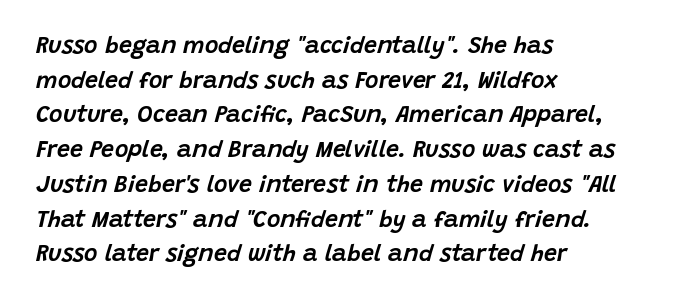
The image shows 23 px text type, italic (leaning right); set left-aligned, normal line spacing (1.51x), normal letter spacing, not underlined.
